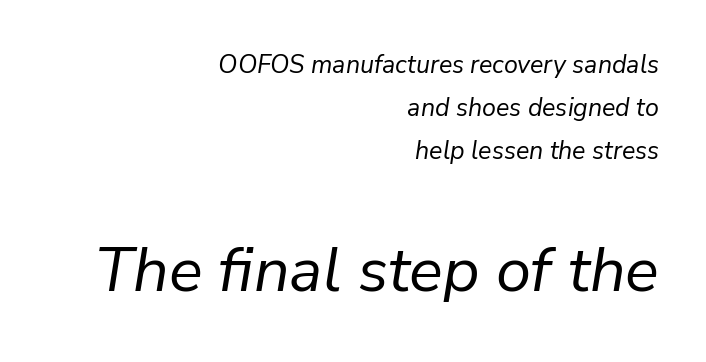
Weight: in the light-to-regular range. This layout puts the modest block above and the oversized block below. Proportional: the letters do not fall into vertical columns. This sample uses plain, unmodified letter spacing. Right-aligned paragraph, ragged on the left.
